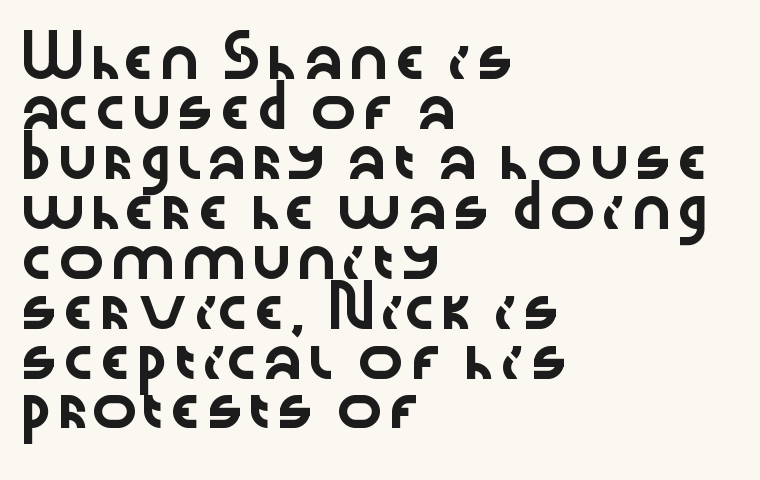
Q: Is the text italic (slanted)? A: No, it is upright.
Q: Is the typeface a serif or a sans-serif typeface? A: Sans-serif.
Q: Is the text underlined? A: No.
Q: How is the paragraph aligned? A: Left-aligned.
Q: Is the spacing between letters normal or unusually wide? A: Normal.
Q: Is the spacing between lines tight, normal or loose? A: Normal.
Q: Width (condensed, normal, or wide)? A: Wide.
Q: Stroke contrast? A: Low.
Q: x-height? A: Medium.
Q: Monospaced? A: No.
